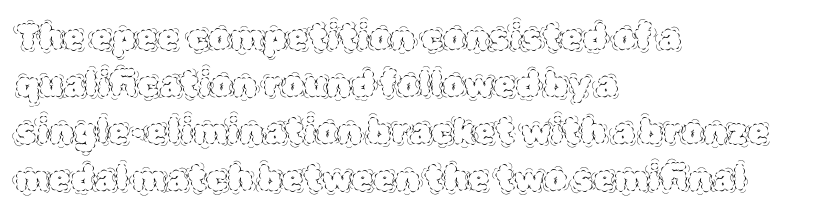
Each stroke keeps to a modest, everyday thickness or less. Students, note that the glyphs here touch the page at normal intervals. This block has exactly the height ordinary leading produces. Proportional: the letters do not fall into vertical columns. The rag falls on the right side of this text block. Quick note: not italic, upright.
